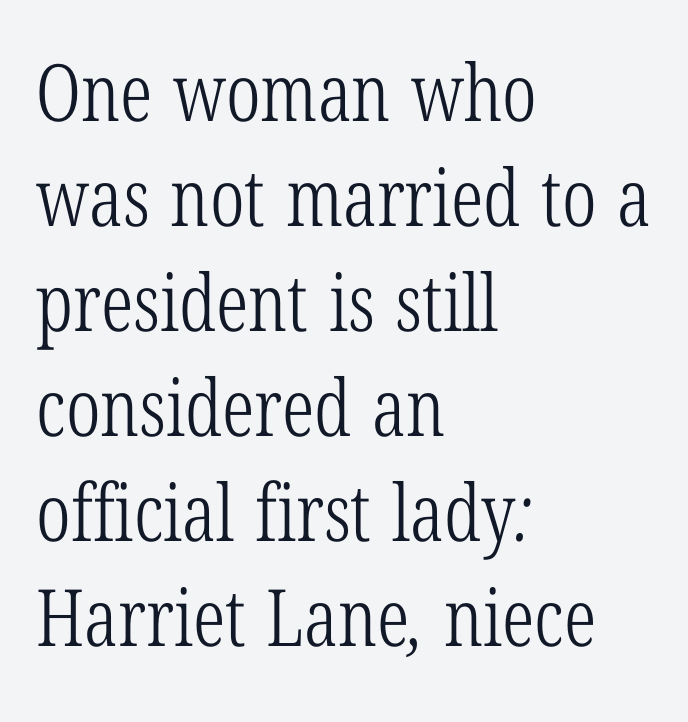
The image shows 79 px light, condensed serif type; set left-aligned, normal line spacing (1.33x), normal letter spacing, not underlined; low stroke contrast and a medium x-height.
